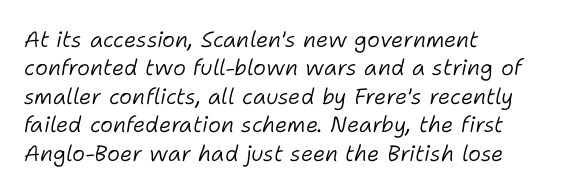
No letter is thick-stroked: the sample isn't bold. Would a proofreader flag this as italicized? Yes. Notice how the passage keeps a crisp vertical edge on the left only. The zone under the glyphs is completely vacant. The passage shown has conventional tracking throughout.
